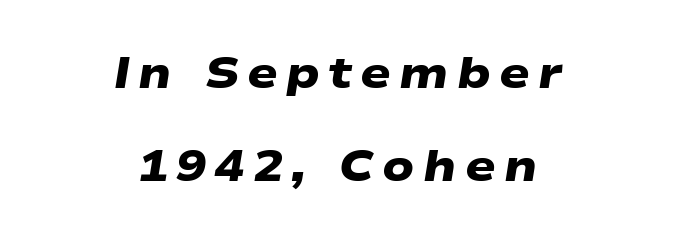
{"serif": "no", "bold": "yes", "weight": "heavy", "width": "wide", "stroke_contrast": "low", "x_height": "medium", "monospaced": "no", "underline": "no", "align": "center", "line_spacing": "loose", "line_spacing_ratio": 2.07, "glyph_px": 45}
